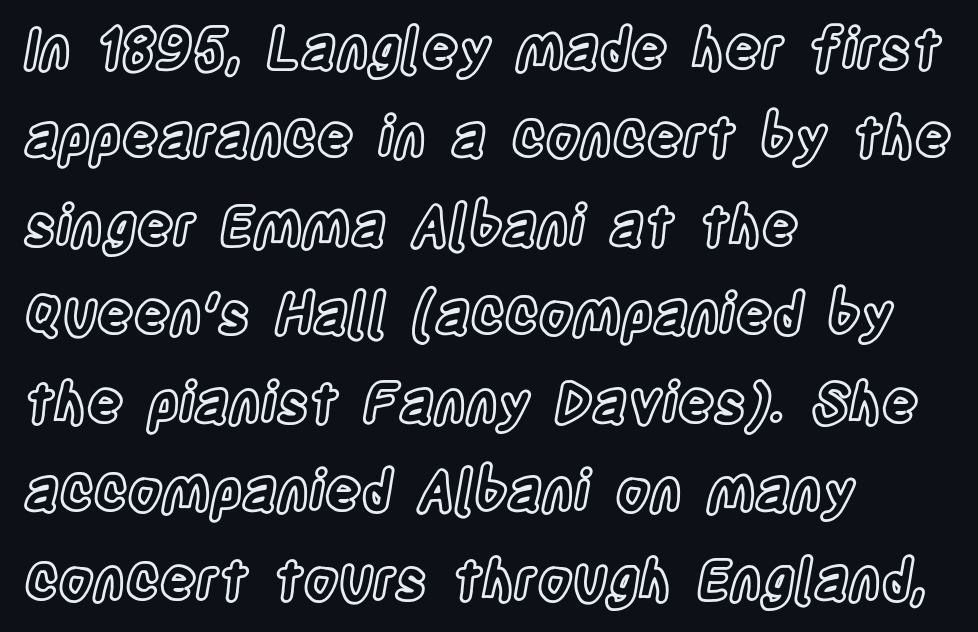
{"width": "condensed", "x_height": "large", "monospaced": "no", "underline": "no", "align": "left", "line_spacing": "normal", "line_spacing_ratio": 1.58, "letter_spacing": "normal", "letter_spacing_em": 0.0, "glyph_px": 56}
